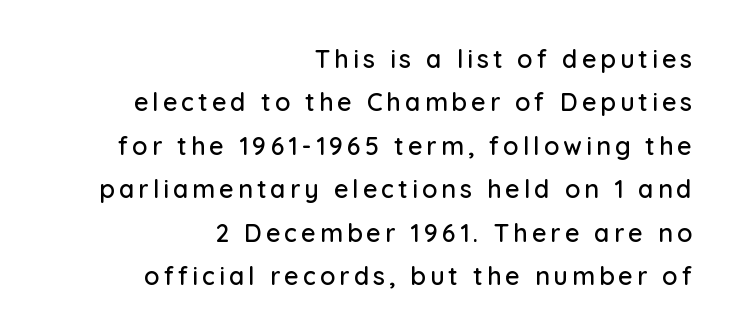
{"italic": "no", "underline": "no", "align": "right", "line_spacing_ratio": 1.74, "glyph_px": 25}
